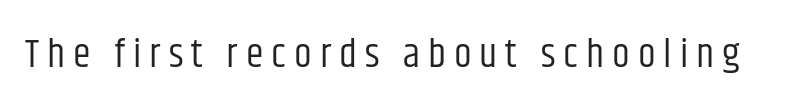
The image shows 40 px regular-weight, condensed sans-serif type, upright; set unusually wide letter spacing (+0.2 em), not underlined; low stroke contrast and a large x-height.
